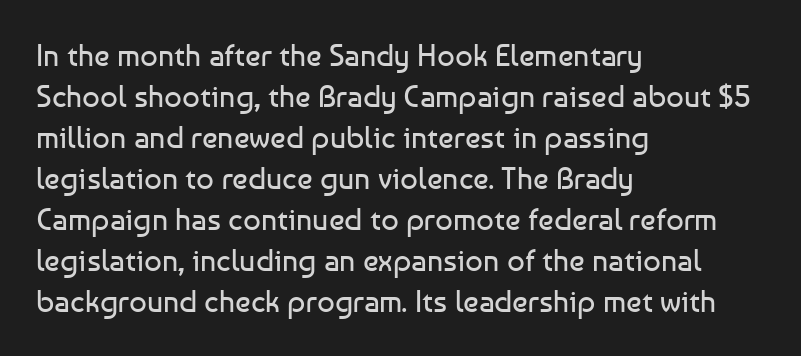
Q: Is the text bold? A: No.
Q: Is the text italic (slanted)? A: No, it is upright.
Q: Is the typeface a serif or a sans-serif typeface? A: Sans-serif.
Q: Is the text underlined? A: No.
Q: How is the paragraph aligned? A: Left-aligned.
Q: Is the spacing between letters normal or unusually wide? A: Normal.
Q: Is the spacing between lines tight, normal or loose? A: Normal.
Q: Width (condensed, normal, or wide)? A: Normal.
Q: Stroke contrast? A: Low.
Q: x-height? A: Medium.
Q: Monospaced? A: No.
